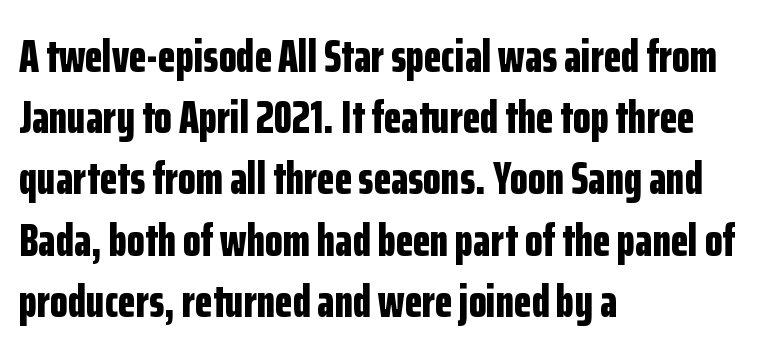
Q: Is the text bold? A: Yes.
Q: Is the text italic (slanted)? A: No, it is upright.
Q: Is the typeface a serif or a sans-serif typeface? A: Sans-serif.
Q: Is the text underlined? A: No.
Q: How is the paragraph aligned? A: Left-aligned.
Q: Is the spacing between letters normal or unusually wide? A: Normal.
Q: Is the spacing between lines tight, normal or loose? A: Normal.
Q: Width (condensed, normal, or wide)? A: Condensed.
Q: Stroke contrast? A: Low.
Q: x-height? A: Medium.
Q: Monospaced? A: No.
